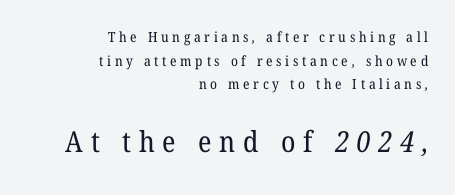
{"serif": "yes", "bold": "no", "weight": "regular", "width": "normal", "stroke_contrast": "low", "x_height": "medium", "monospaced": "no", "underline": "no", "align": "right", "line_spacing": "normal", "line_spacing_ratio": 1.69, "letter_spacing": "wide", "letter_spacing_em": 0.26, "larger_block": "second", "size_ratio": 2.07, "glyph_px": 29}
